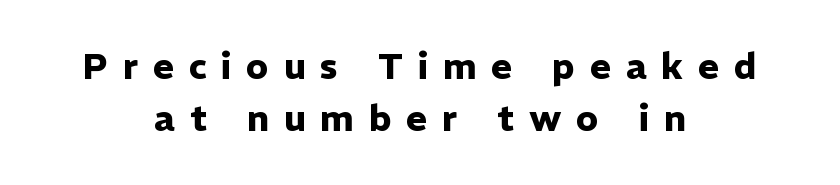
The image shows 36 px heavy sans-serif type, upright; set centered, normal line spacing (1.45x), unusually wide letter spacing (+0.41 em), not underlined; low stroke contrast and a medium x-height.
